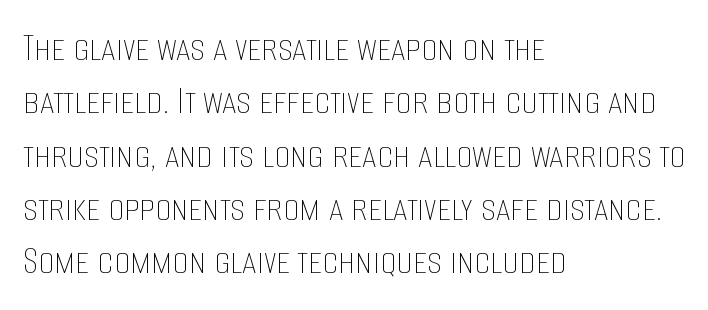
Q: Is the text bold? A: No.
Q: Is the text italic (slanted)? A: No, it is upright.
Q: Is the text underlined? A: No.
Q: How is the paragraph aligned? A: Left-aligned.
Q: Is the spacing between letters normal or unusually wide? A: Normal.
Q: Is the spacing between lines tight, normal or loose? A: Normal.
Q: Width (condensed, normal, or wide)? A: Condensed.
Q: Stroke contrast? A: Low.
Q: x-height? A: Large.
Q: Monospaced? A: No.
